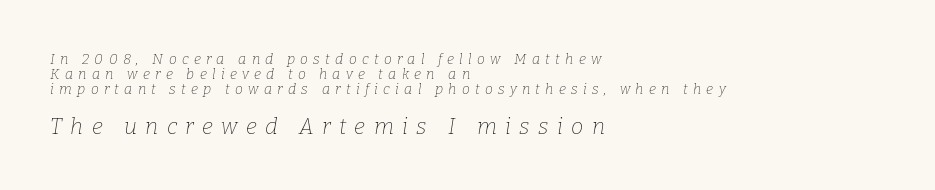
{"italic": "yes", "lean": "right", "slant_degrees": 9, "bold": "no", "underline": "no", "align": "left", "line_spacing": "tight", "line_spacing_ratio": 1.08, "letter_spacing": "wide", "letter_spacing_em": 0.38, "larger_block": "second", "size_ratio": 1.57, "glyph_px": 22}
